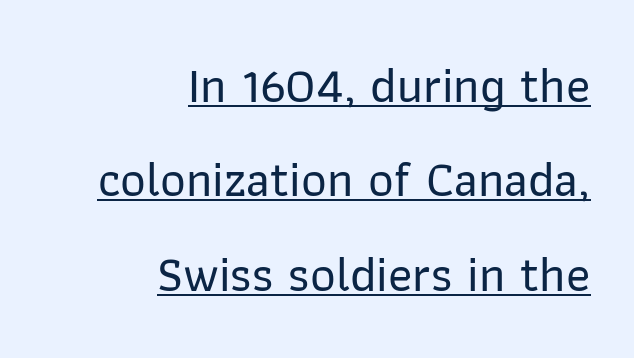
Underlined type. No feet cap the strokes, marking this as sans-serif type. What stands out about the letter spacing? Nothing — it is the standard amount. Alignment: flush right. The passage shown is typed in a proportional face where columns would drift. Ascenders rise straight up at ninety degrees.
